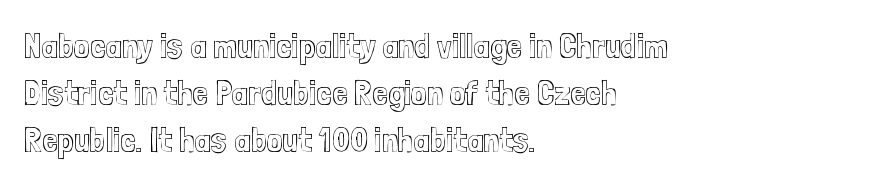
The image shows 35 px condensed type, upright; set left-aligned, normal line spacing (1.35x), normal letter spacing, not underlined; a medium x-height.
